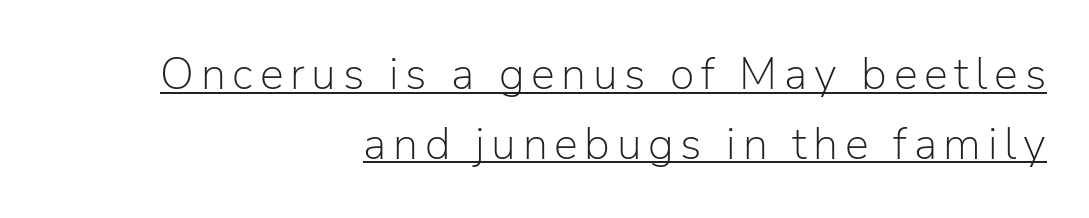
The paragraph shown leans on its right margin. A typographer would call this underscored text. Bold? No — there's no thickening of the strokes. Regular leading. Ordinary non-slanted type is in use.
